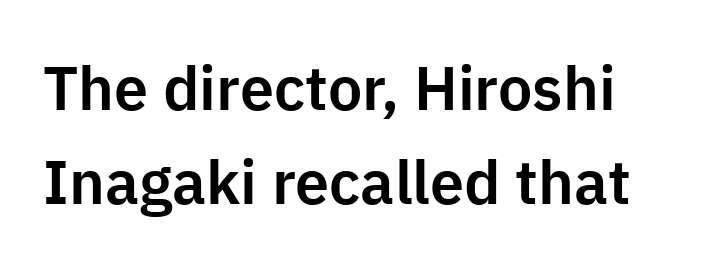
{"serif": "no", "italic": "no", "width": "normal", "stroke_contrast": "low", "x_height": "medium", "monospaced": "no", "underline": "no", "line_spacing": "normal", "line_spacing_ratio": 1.54, "letter_spacing": "normal", "letter_spacing_em": 0.0, "glyph_px": 61}
